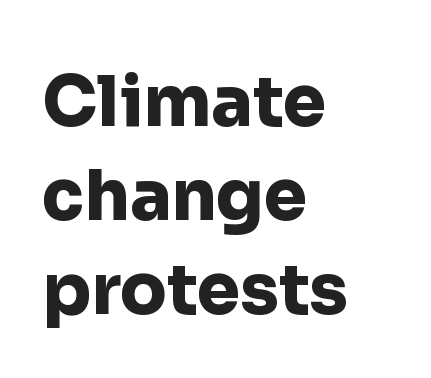
The image shows 69 px heavy sans-serif type, upright; set left-aligned, normal line spacing (1.36x), normal letter spacing, not underlined; low stroke contrast and a medium x-height.
